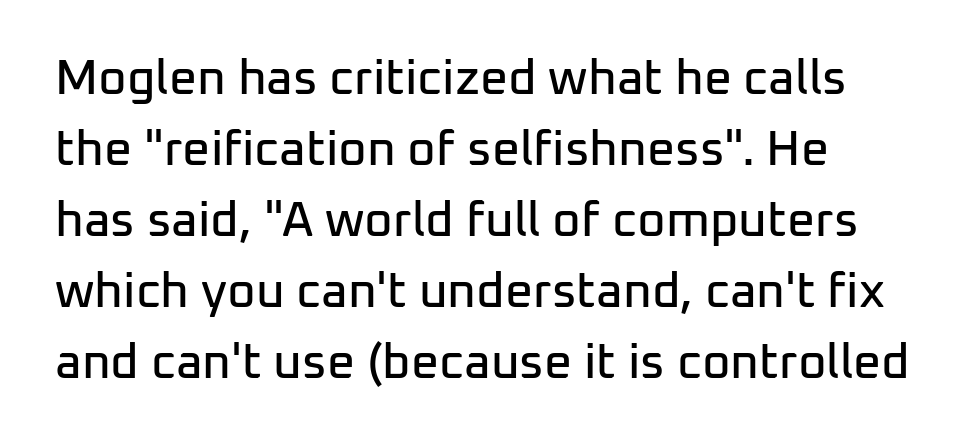
Q: Is the text italic (slanted)? A: No, it is upright.
Q: Is the typeface a serif or a sans-serif typeface? A: Sans-serif.
Q: Is the text underlined? A: No.
Q: Is the spacing between letters normal or unusually wide? A: Normal.
Q: Is the spacing between lines tight, normal or loose? A: Normal.
Q: Width (condensed, normal, or wide)? A: Normal.
Q: Stroke contrast? A: Low.
Q: x-height? A: Medium.
Q: Monospaced? A: No.
